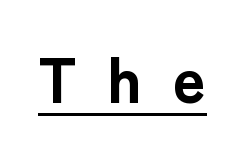
The image shows 64 px bold sans-serif type, upright; set unusually wide letter spacing (+0.49 em), underlined; low stroke contrast and a medium x-height.
